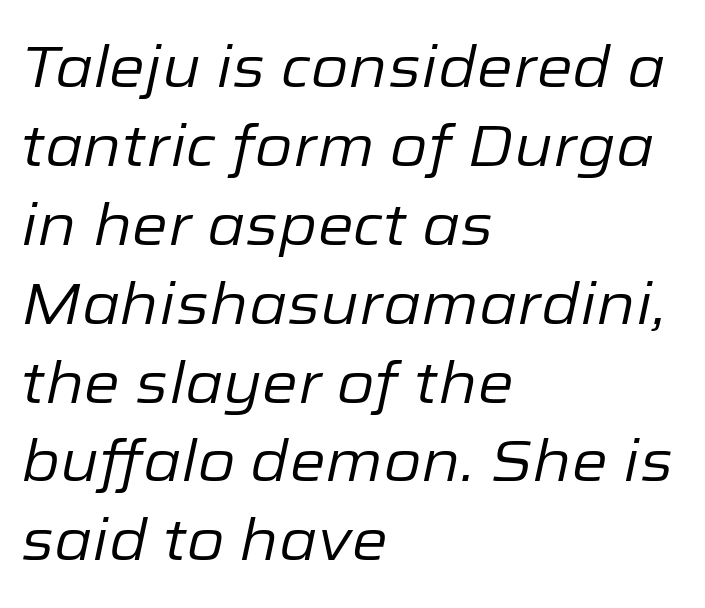
The image shows 58 px regular-weight type, italic (leaning right); set left-aligned, normal line spacing (1.36x), normal letter spacing, not underlined; low stroke contrast and a medium x-height.
